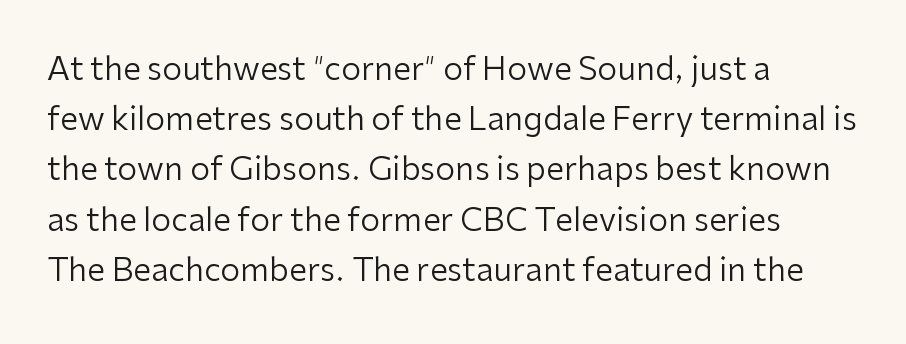
Q: Is the text bold? A: No.
Q: Is the text italic (slanted)? A: No, it is upright.
Q: Is the typeface a serif or a sans-serif typeface? A: Sans-serif.
Q: Is the text underlined? A: No.
Q: How is the paragraph aligned? A: Left-aligned.
Q: Is the spacing between letters normal or unusually wide? A: Normal.
Q: Is the spacing between lines tight, normal or loose? A: Normal.
Q: Width (condensed, normal, or wide)? A: Normal.
Q: Stroke contrast? A: Low.
Q: x-height? A: Medium.
Q: Monospaced? A: No.
